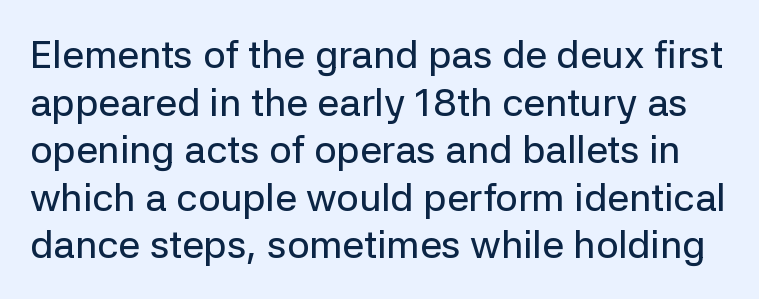
The image shows 39 px sans-serif type, upright; set line spacing 1.22x, normal letter spacing, not underlined; low stroke contrast and a medium x-height.
